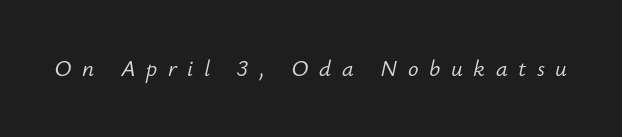
Q: Is the text bold? A: No.
Q: Is the text italic (slanted)? A: Yes, it leans right by about 12 degrees.
Q: Is the text underlined? A: No.
Q: Is the spacing between letters normal or unusually wide? A: Unusually wide.
